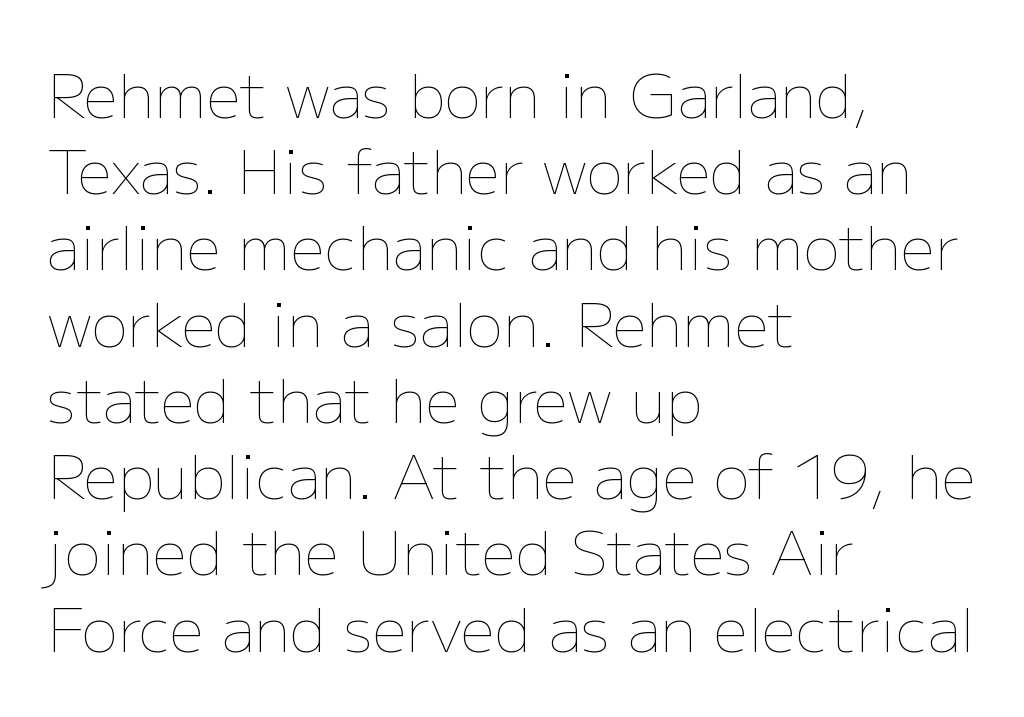
The image shows 61 px thin type, upright; set left-aligned, normal line spacing (1.25x), normal letter spacing, not underlined; low stroke contrast and a medium x-height.
